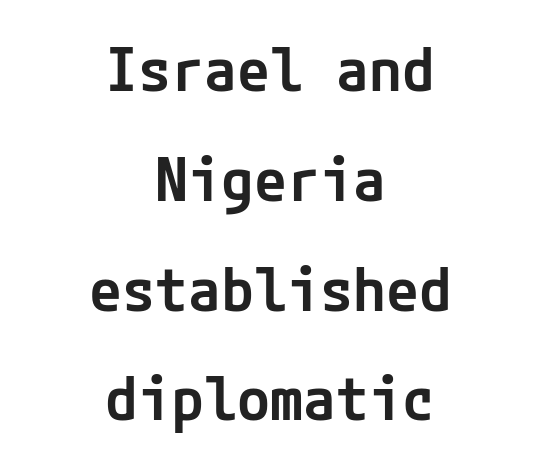
The image shows 60 px semibold sans-serif type, upright; set centered, line spacing 1.83x, normal letter spacing, not underlined; low stroke contrast and a medium x-height.
